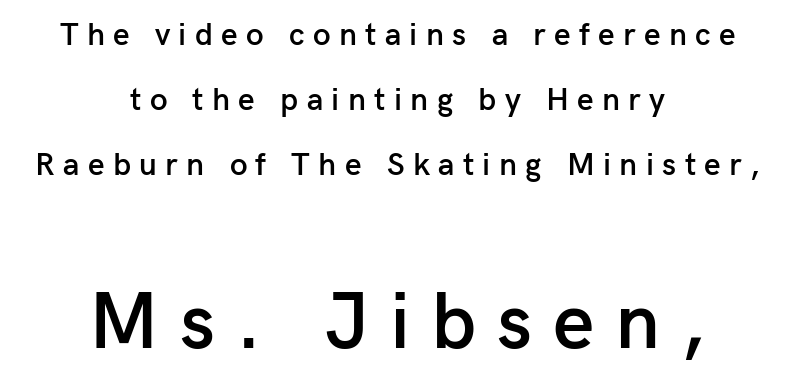
Q: Is the text bold? A: Semi-bold.
Q: Is the text italic (slanted)? A: No, it is upright.
Q: Is the typeface a serif or a sans-serif typeface? A: Sans-serif.
Q: Is the text underlined? A: No.
Q: How is the paragraph aligned? A: Centered.
Q: Is the spacing between letters normal or unusually wide? A: Unusually wide.
Q: Is the spacing between lines tight, normal or loose? A: Loose.
Q: Which block of text is set in a larger size, the first (top) or the second (bottom)? A: The second (bottom) one.
Q: Width (condensed, normal, or wide)? A: Normal.
Q: Stroke contrast? A: Low.
Q: x-height? A: Medium.
Q: Monospaced? A: No.
